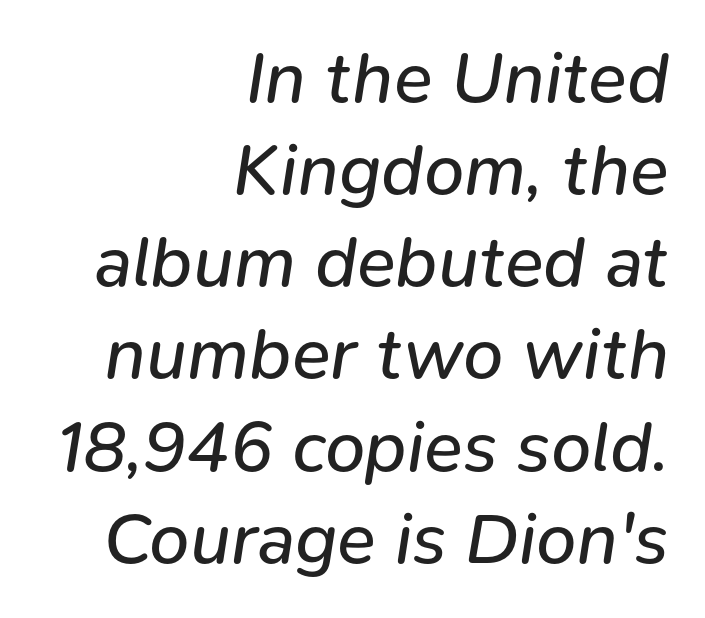
Q: Is the text bold? A: No.
Q: Is the text italic (slanted)? A: Yes, it leans right by about 9 degrees.
Q: Is the text underlined? A: No.
Q: How is the paragraph aligned? A: Right-aligned.
Q: Is the spacing between letters normal or unusually wide? A: Normal.
Q: Is the spacing between lines tight, normal or loose? A: Normal.
Q: Width (condensed, normal, or wide)? A: Normal.
Q: Stroke contrast? A: Low.
Q: x-height? A: Medium.
Q: Monospaced? A: No.
